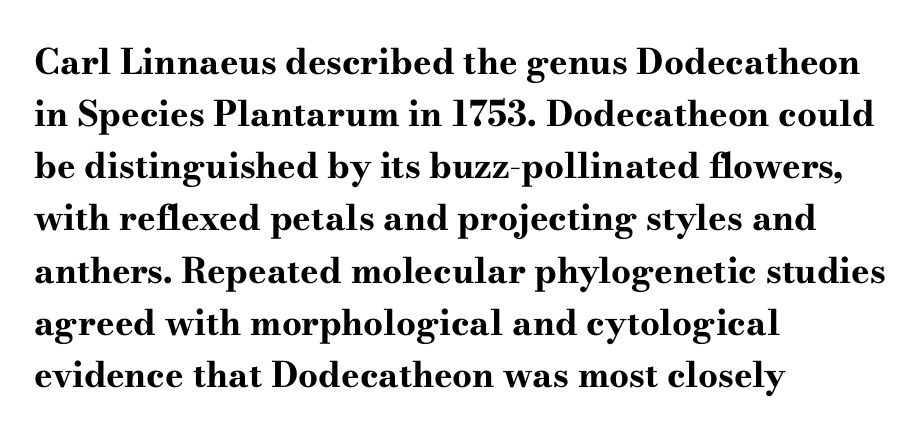
The image shows 35 px bold, wide serif type, upright; set left-aligned, normal line spacing (1.49x), normal letter spacing, not underlined; high stroke contrast and a small x-height.
